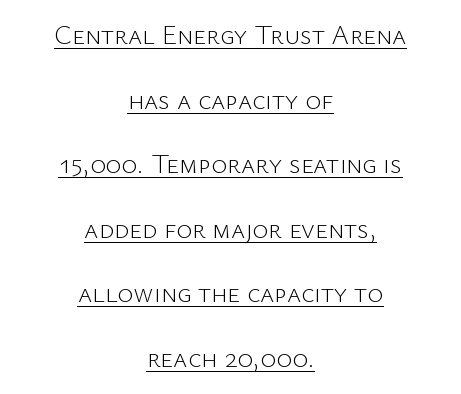
The image shows 27 px text type, upright; set centered, loose line spacing (2.39x), normal letter spacing, underlined.
